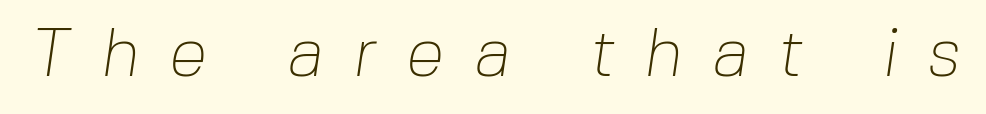
{"serif": "no", "bold": "no", "weight": "thin", "width": "normal", "stroke_contrast": "low", "x_height": "medium", "monospaced": "no", "underline": "no", "letter_spacing": "wide", "letter_spacing_em": 0.43, "glyph_px": 69}
